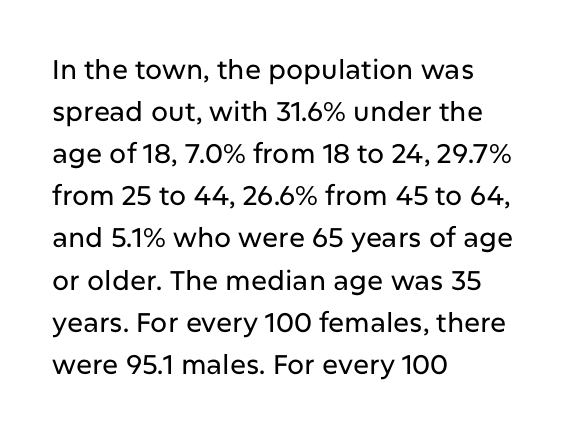
Quick note: underline off. The typesetter chose a ragged-right arrangement here. Posture: straight, roman, zero tilt. Leading: standard. Words appear dense and cohesive because spacing is normal.
